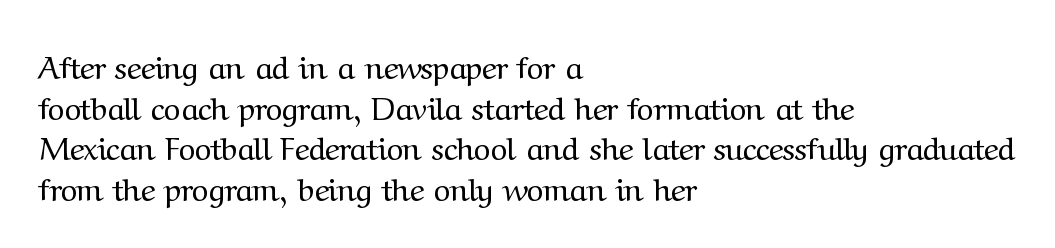
{"serif": "yes", "italic": "no", "bold": "no", "weight": "regular", "width": "normal", "stroke_contrast": "medium", "x_height": "medium", "monospaced": "no", "underline": "no", "align": "left", "line_spacing": "normal", "line_spacing_ratio": 1.27, "letter_spacing": "normal", "letter_spacing_em": 0.0, "glyph_px": 32}
